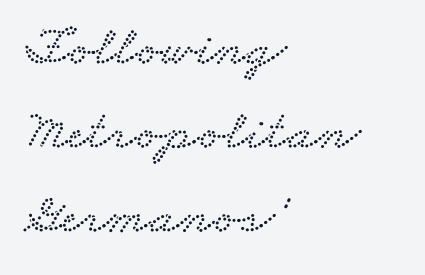
The text was rendered using a seriffed face with decorative stroke endings. Rows of type keep a routine distance in the vertical direction. There is no visible air inserted between adjacent glyphs. Proportional: the letters do not fall into vertical columns.
